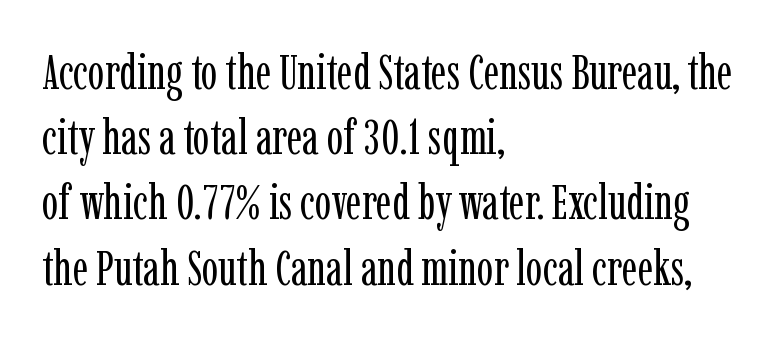
{"serif": "yes", "italic": "no", "bold": "no", "weight": "regular", "width": "condensed", "stroke_contrast": "low", "x_height": "medium", "monospaced": "no", "underline": "no", "align": "left", "line_spacing": "normal", "line_spacing_ratio": 1.33, "letter_spacing": "normal", "letter_spacing_em": 0.0, "glyph_px": 49}
